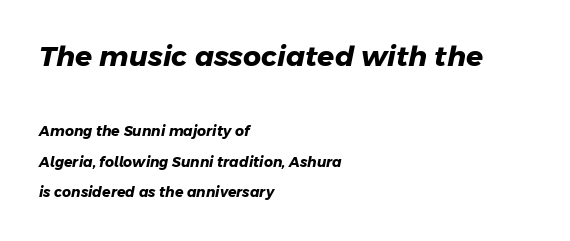
The image shows 28 px heavy sans-serif type; set left-aligned, loose line spacing (2.18x), normal letter spacing, not underlined; the first (top) block is 2.0x larger; low stroke contrast and a medium x-height.
